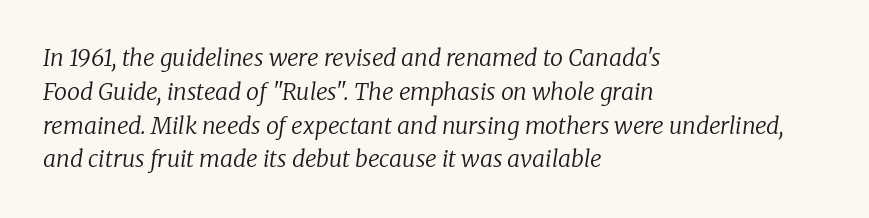
Anything drawn beneath the words? Only blank space. The rendering applies a slant to the glyphs. This rendering leaves character spacing at its baseline value. The typesetting does not lean heavy: it is not bold. Line starts are locked; line ends wander. Rows of type keep a routine distance in the vertical direction.
